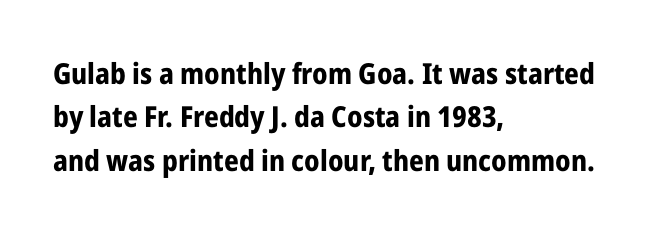
The image shows 29 px bold, condensed sans-serif type, upright; set left-aligned, normal line spacing (1.5x), normal letter spacing, not underlined; low stroke contrast and a medium x-height.
